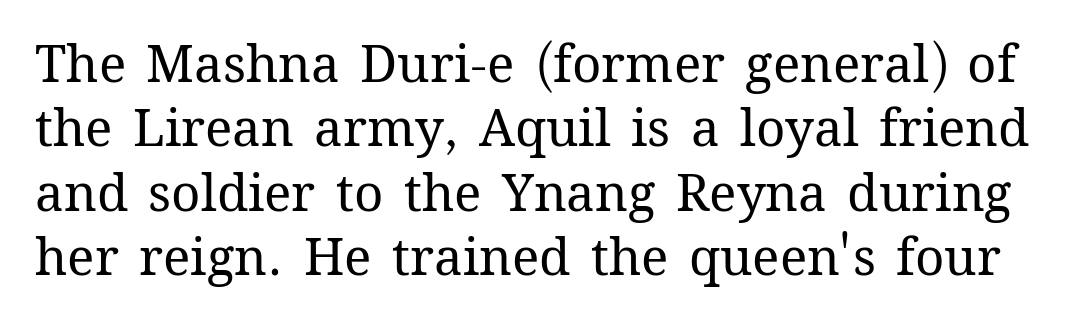
Q: Is the text bold? A: No.
Q: Is the text italic (slanted)? A: No, it is upright.
Q: Is the text underlined? A: No.
Q: Is the spacing between letters normal or unusually wide? A: Normal.
Q: Is the spacing between lines tight, normal or loose? A: Normal.
Q: Width (condensed, normal, or wide)? A: Normal.
Q: Stroke contrast? A: Medium.
Q: x-height? A: Medium.
Q: Monospaced? A: No.
